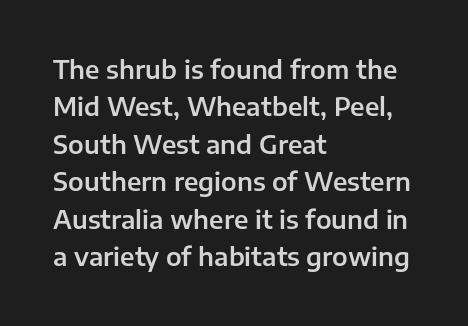
{"italic": "no", "underline": "no", "align": "left", "line_spacing": "normal", "line_spacing_ratio": 1.5, "letter_spacing": "normal", "letter_spacing_em": 0.0, "glyph_px": 25}
